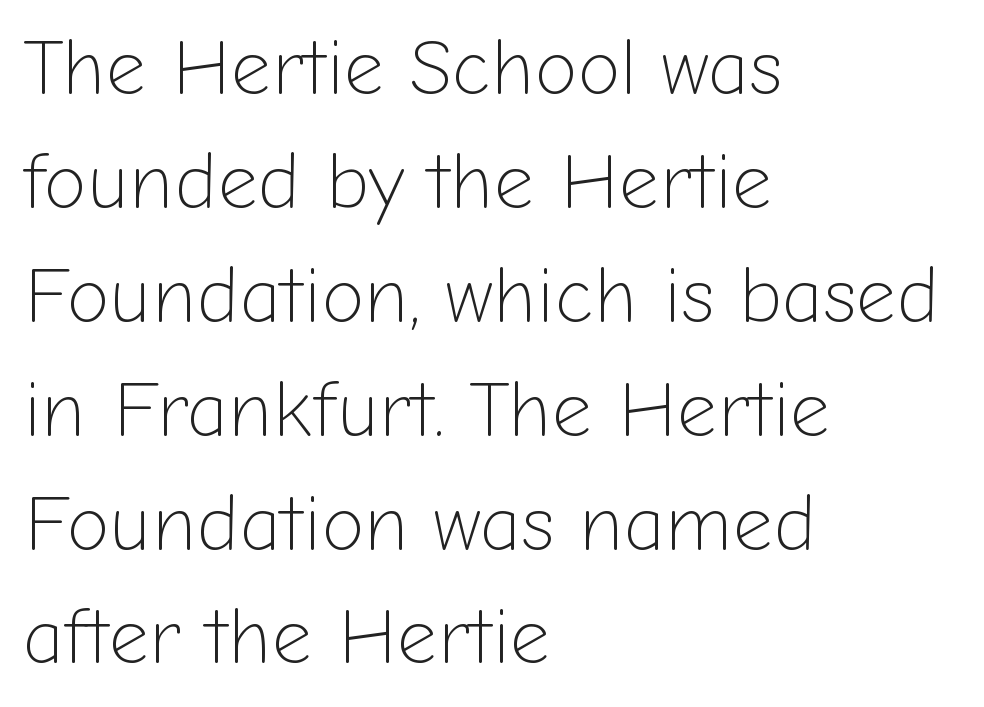
{"serif": "no", "italic": "no", "bold": "no", "weight": "light", "width": "normal", "stroke_contrast": "low", "x_height": "medium", "monospaced": "no", "underline": "no", "align": "left", "line_spacing": "normal", "line_spacing_ratio": 1.46, "letter_spacing": "normal", "letter_spacing_em": 0.0, "glyph_px": 78}
